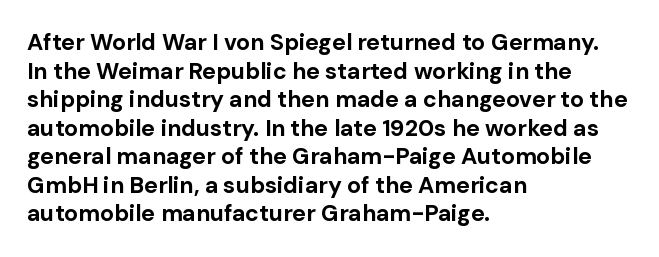
Q: Is the text bold? A: Yes.
Q: Is the text italic (slanted)? A: No, it is upright.
Q: Is the text underlined? A: No.
Q: How is the paragraph aligned? A: Left-aligned.
Q: Is the spacing between letters normal or unusually wide? A: Normal.
